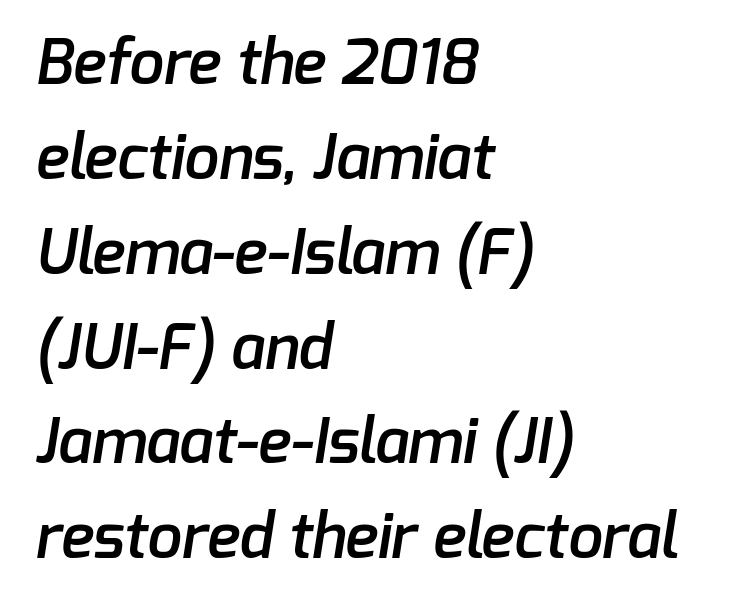
The image shows 62 px semibold sans-serif type; set left-aligned, normal line spacing (1.53x), normal letter spacing, not underlined; low stroke contrast and a medium x-height.
